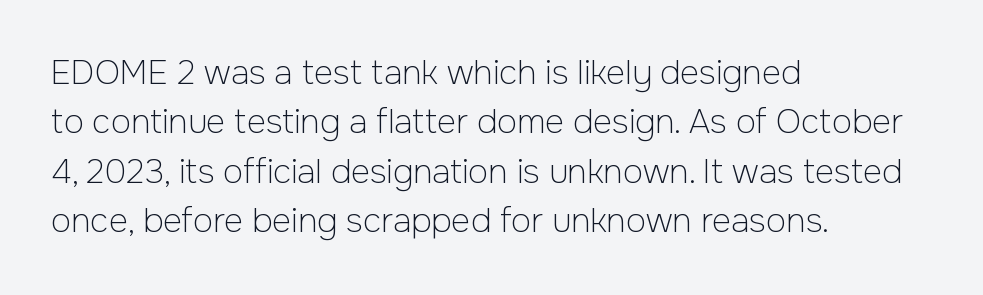
Q: Is the text bold? A: No.
Q: Is the text italic (slanted)? A: No, it is upright.
Q: Is the typeface a serif or a sans-serif typeface? A: Sans-serif.
Q: Is the text underlined? A: No.
Q: How is the paragraph aligned? A: Left-aligned.
Q: Is the spacing between letters normal or unusually wide? A: Normal.
Q: Is the spacing between lines tight, normal or loose? A: Normal.
Q: Width (condensed, normal, or wide)? A: Normal.
Q: Stroke contrast? A: Low.
Q: x-height? A: Medium.
Q: Monospaced? A: No.
